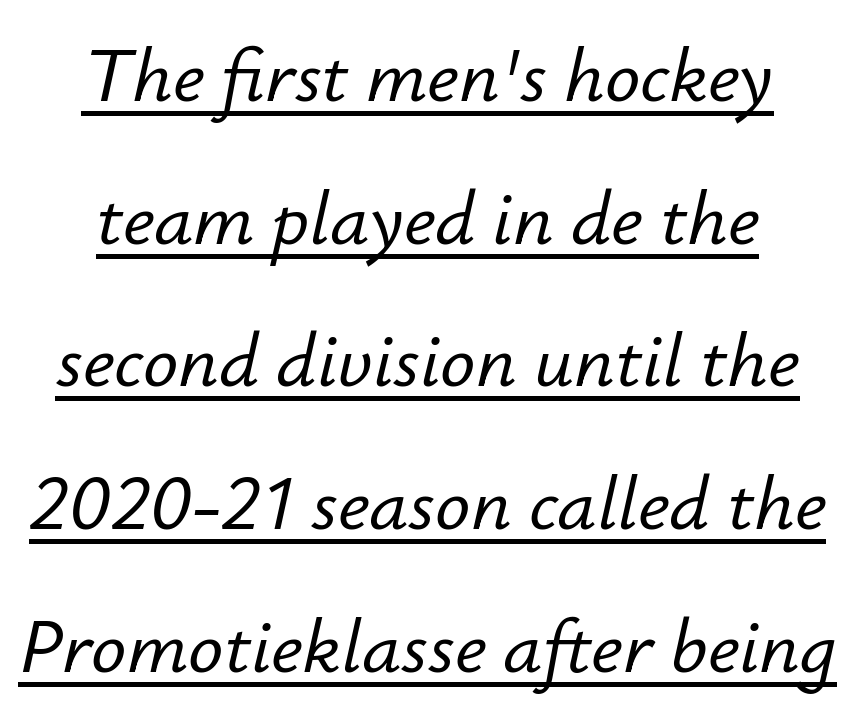
{"italic": "yes", "lean": "right", "slant_degrees": 12, "width": "normal", "stroke_contrast": "low", "x_height": "small", "monospaced": "no", "underline": "yes", "align": "center", "line_spacing_ratio": 1.83, "letter_spacing": "normal", "letter_spacing_em": 0.0, "glyph_px": 78}
